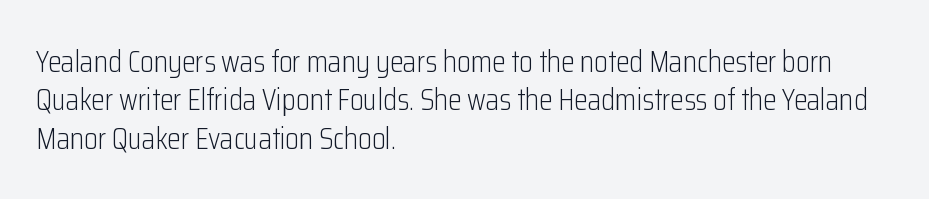
A classic flush-left, rag-right setting is used for this passage. Check under the words: just untouched page. The letterforms sit at book weight or below. Serifs: no, the terminals of the letterforms are clean. The horizontal fit of the characters is conventional and even. These lines were composed using upright roman letters.
